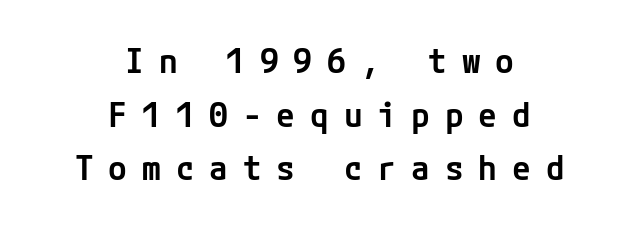
Q: Is the text bold? A: Semi-bold.
Q: Is the text italic (slanted)? A: No, it is upright.
Q: Is the typeface a serif or a sans-serif typeface? A: Sans-serif.
Q: Is the text underlined? A: No.
Q: How is the paragraph aligned? A: Centered.
Q: Is the spacing between letters normal or unusually wide? A: Unusually wide.
Q: Is the spacing between lines tight, normal or loose? A: Normal.
Q: Width (condensed, normal, or wide)? A: Normal.
Q: Stroke contrast? A: Low.
Q: x-height? A: Medium.
